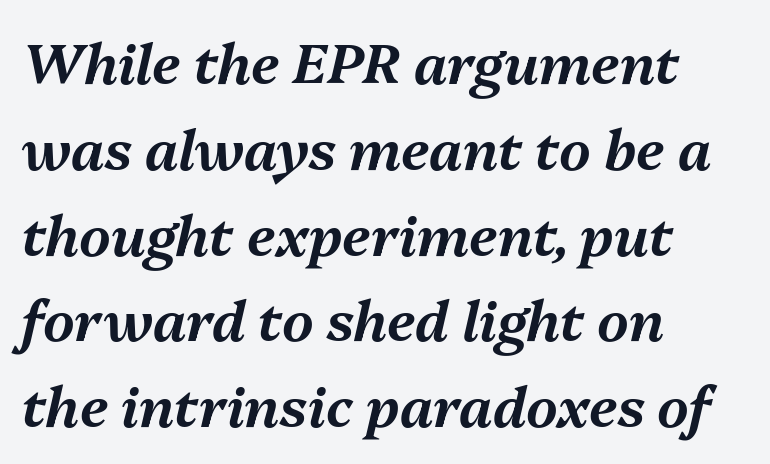
{"italic": "yes", "lean": "right", "slant_degrees": 13, "width": "normal", "stroke_contrast": "medium", "x_height": "medium", "monospaced": "no", "underline": "no", "align": "left", "line_spacing": "normal", "line_spacing_ratio": 1.56, "letter_spacing": "normal", "letter_spacing_em": 0.0, "glyph_px": 55}
